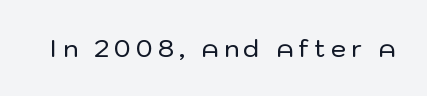
{"italic": "no", "underline": "no", "letter_spacing": "wide", "letter_spacing_em": 0.21, "glyph_px": 24}
